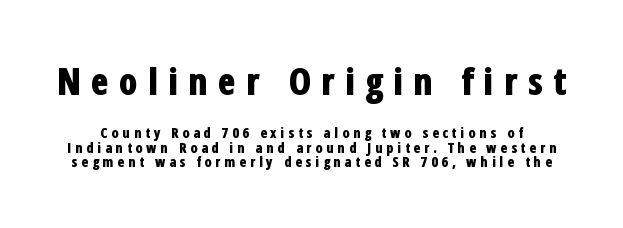
{"serif": "no", "italic": "no", "bold": "yes", "weight": "bold", "width": "condensed", "stroke_contrast": "low", "x_height": "medium", "monospaced": "no", "underline": "no", "line_spacing": "tight", "line_spacing_ratio": 1.04, "letter_spacing": "wide", "letter_spacing_em": 0.26, "larger_block": "first", "size_ratio": 2.64, "glyph_px": 37}
